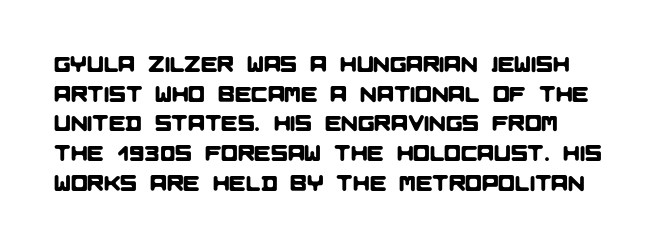
{"underline": "no", "line_spacing": "normal", "line_spacing_ratio": 1.35, "letter_spacing": "normal", "letter_spacing_em": 0.0, "glyph_px": 22}
